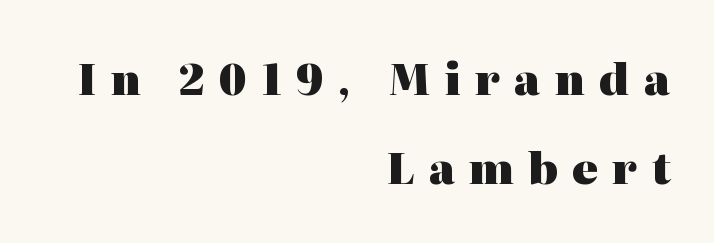
{"serif": "yes", "italic": "no", "bold": "yes", "weight": "heavy", "width": "normal", "stroke_contrast": "high", "x_height": "medium", "monospaced": "no", "underline": "no", "align": "right", "line_spacing": "loose", "line_spacing_ratio": 2.07, "letter_spacing": "wide", "letter_spacing_em": 0.33, "glyph_px": 43}
